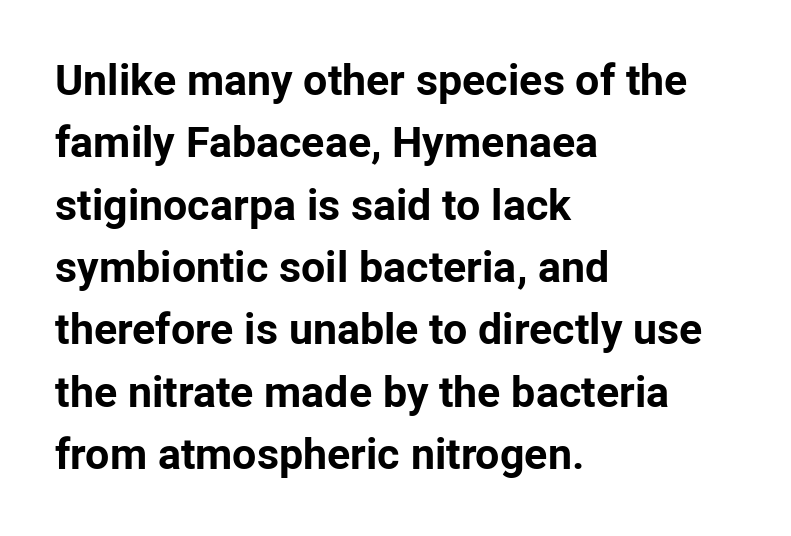
The image shows 43 px bold sans-serif type, upright; set left-aligned, normal line spacing (1.45x), normal letter spacing, not underlined; low stroke contrast and a medium x-height.
